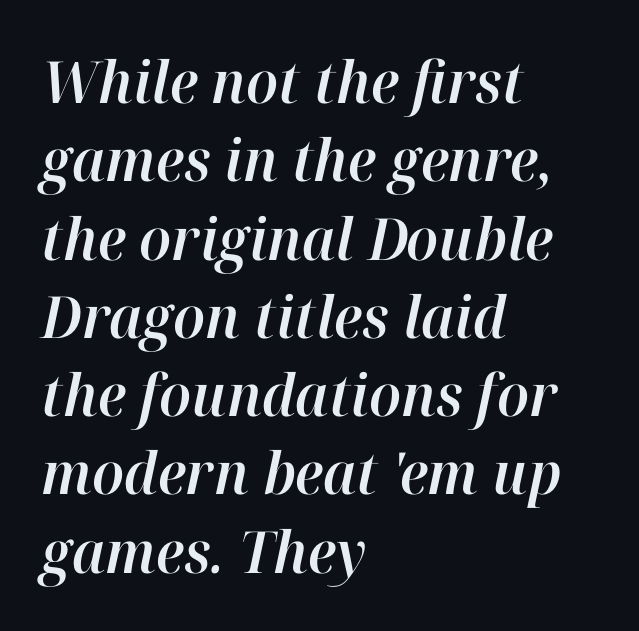
This sample has the flowing, uneven cadence of proportional lettering. Default kerning and tracking; the words read as compact shapes. Does the leading feel generous? No, just average. Unmarked baselines from the first word to the last. Would a proofreader flag this as italicized? Yes. Typeset ragged right — the left edge is the straight one.
